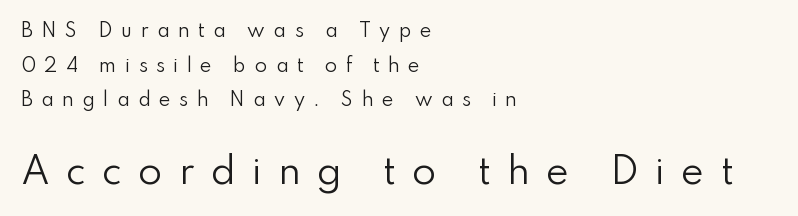
Q: Is the text bold? A: No.
Q: Is the text italic (slanted)? A: No, it is upright.
Q: Is the typeface a serif or a sans-serif typeface? A: Sans-serif.
Q: Is the text underlined? A: No.
Q: How is the paragraph aligned? A: Left-aligned.
Q: Is the spacing between letters normal or unusually wide? A: Unusually wide.
Q: Is the spacing between lines tight, normal or loose? A: Loose.
Q: Which block of text is set in a larger size, the first (top) or the second (bottom)? A: The second (bottom) one.
Q: Width (condensed, normal, or wide)? A: Normal.
Q: Stroke contrast? A: Low.
Q: x-height? A: Small.
Q: Monospaced? A: No.
